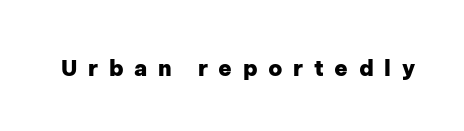
{"italic": "no", "bold": "yes", "underline": "no", "letter_spacing": "wide", "letter_spacing_em": 0.48, "glyph_px": 22}
